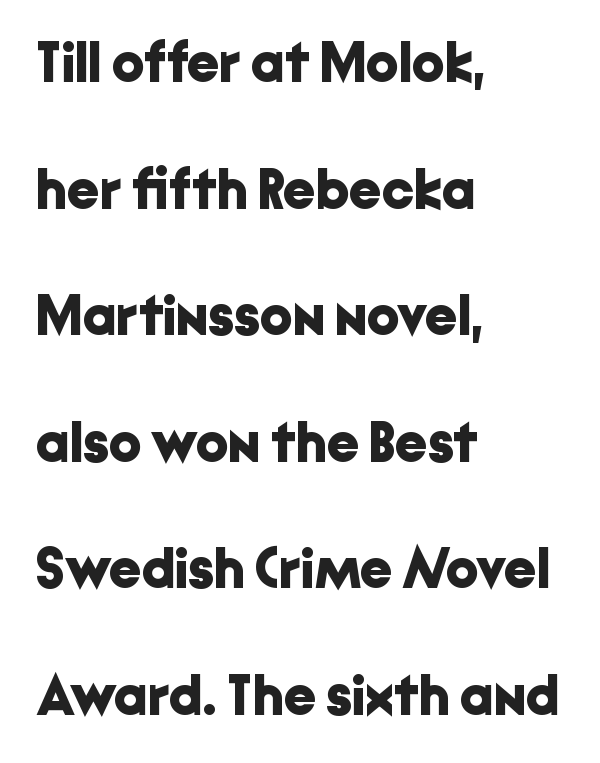
Q: Is the text bold? A: Yes.
Q: Is the text italic (slanted)? A: No, it is upright.
Q: Is the typeface a serif or a sans-serif typeface? A: Sans-serif.
Q: Is the text underlined? A: No.
Q: How is the paragraph aligned? A: Left-aligned.
Q: Is the spacing between letters normal or unusually wide? A: Normal.
Q: Is the spacing between lines tight, normal or loose? A: Loose.
Q: Width (condensed, normal, or wide)? A: Normal.
Q: Stroke contrast? A: Low.
Q: x-height? A: Medium.
Q: Monospaced? A: No.
